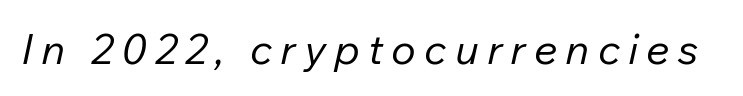
The strokes carry an ordinary text weight at most. Think of a printed novel: that variable character pitch is what you see here. Tall strokes in this sample are angled rather than plumb. The area under the type is left untouched.
